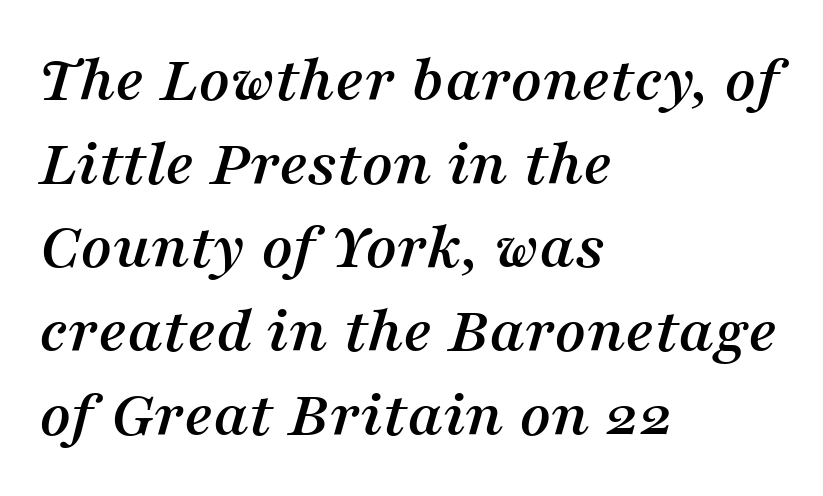
The glyphs look as if they've been sheared to an angle. This sample is left-justified, so line endings fall wherever the words run out. The rendering shows small feet on the letterforms — a serif design. Clear beneath every line of the passage.
